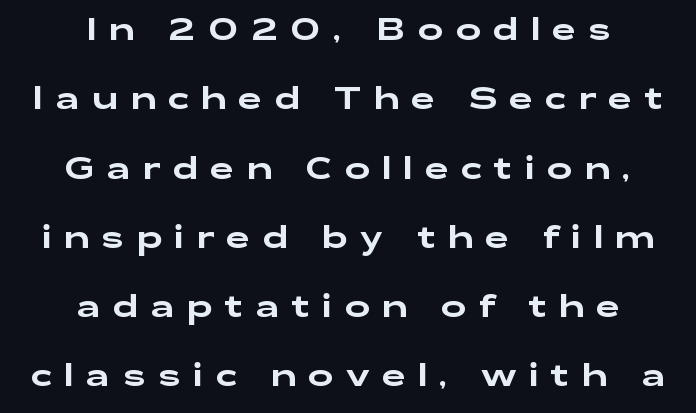
{"serif": "no", "italic": "no", "width": "wide", "stroke_contrast": "low", "x_height": "medium", "monospaced": "no", "underline": "no", "align": "center", "line_spacing": "loose", "line_spacing_ratio": 2.31, "letter_spacing": "wide", "letter_spacing_em": 0.41, "glyph_px": 30}
